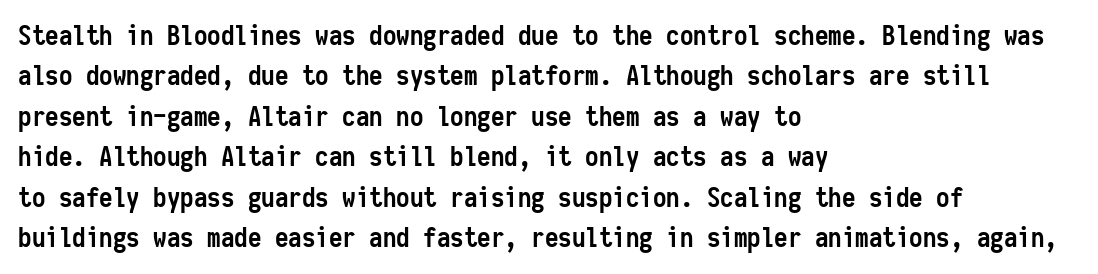
{"italic": "no", "bold": "yes", "underline": "no", "align": "left", "line_spacing": "normal", "line_spacing_ratio": 1.5, "letter_spacing": "normal", "letter_spacing_em": 0.0, "glyph_px": 27}
